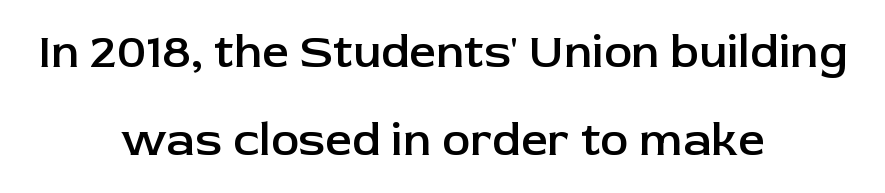
{"serif": "no", "italic": "no", "bold": "semi", "weight": "semibold", "width": "normal", "stroke_contrast": "low", "x_height": "medium", "monospaced": "no", "underline": "no", "align": "center", "line_spacing_ratio": 1.88, "letter_spacing": "normal", "letter_spacing_em": 0.0, "glyph_px": 47}
